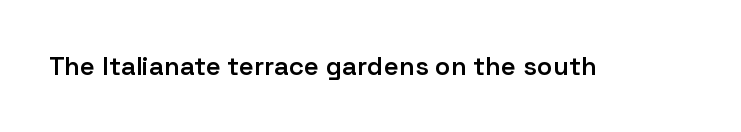
Ascenders rise straight up at ninety degrees. The typesetting leans somewhat heavy: a semibold. Observe the ordinary spacing: letters are neighbours, not strangers. Only glyphs here, with clear space below each row.
